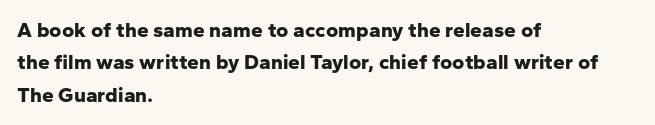
{"italic": "no", "bold": "yes", "underline": "no", "align": "left", "line_spacing": "normal", "line_spacing_ratio": 1.54, "letter_spacing": "normal", "letter_spacing_em": 0.0, "glyph_px": 21}
